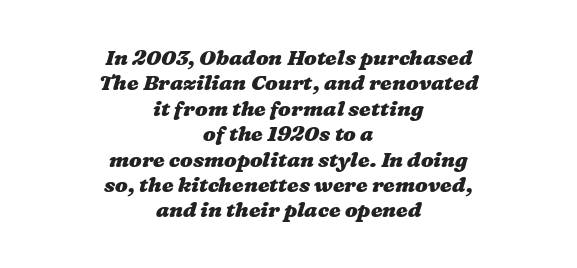
{"bold": "yes", "underline": "no", "align": "center", "line_spacing_ratio": 1.21, "letter_spacing": "normal", "letter_spacing_em": 0.0, "glyph_px": 21}
